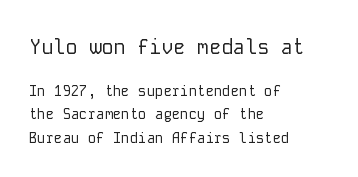
Q: Is the text bold? A: No.
Q: Is the text italic (slanted)? A: No, it is upright.
Q: Is the text underlined? A: No.
Q: How is the paragraph aligned? A: Left-aligned.
Q: Is the spacing between letters normal or unusually wide? A: Normal.
Q: Is the spacing between lines tight, normal or loose? A: Normal.
Q: Which block of text is set in a larger size, the first (top) or the second (bottom)? A: The first (top) one.
